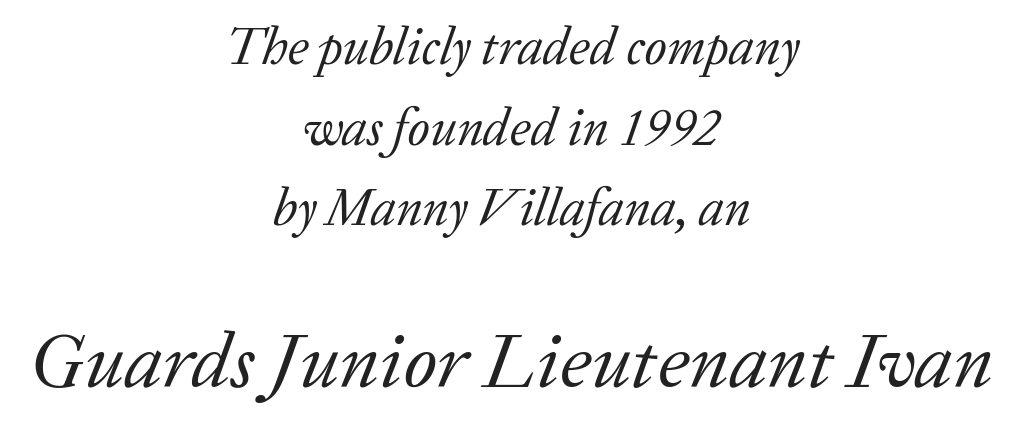
{"serif": "yes", "italic": "yes", "lean": "right", "slant_degrees": 20, "bold": "no", "weight": "regular", "width": "normal", "stroke_contrast": "low", "x_height": "medium", "monospaced": "no", "underline": "no", "align": "center", "line_spacing": "normal", "line_spacing_ratio": 1.55, "letter_spacing": "normal", "letter_spacing_em": 0.0, "larger_block": "second", "size_ratio": 1.5, "glyph_px": 78}
